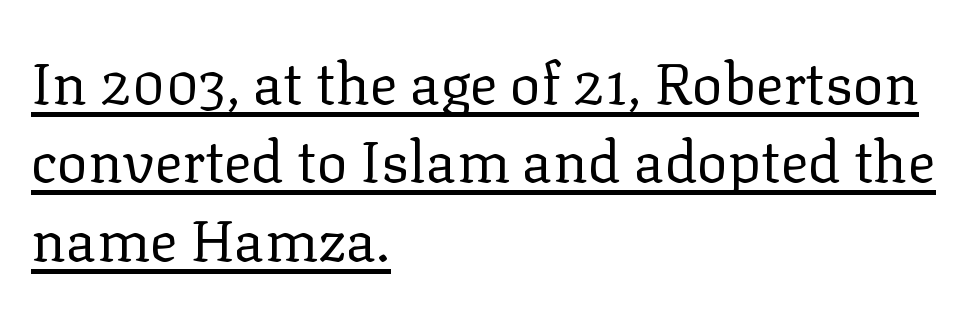
{"serif": "yes", "italic": "no", "bold": "no", "weight": "regular", "width": "normal", "stroke_contrast": "low", "x_height": "medium", "monospaced": "no", "underline": "yes", "align": "left", "line_spacing": "normal", "line_spacing_ratio": 1.35, "letter_spacing": "normal", "letter_spacing_em": 0.0, "glyph_px": 58}
